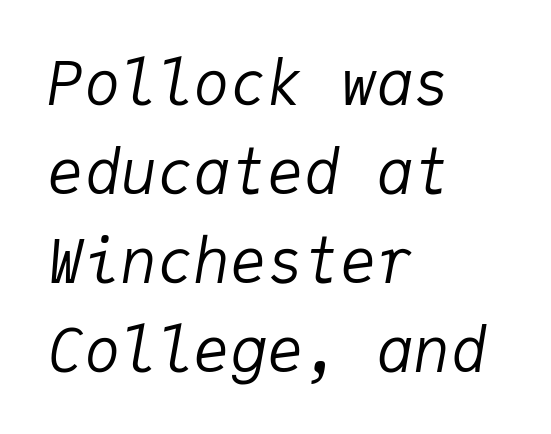
Q: Is the text bold? A: No.
Q: Is the text italic (slanted)? A: Yes, it leans right by about 9 degrees.
Q: Is the text underlined? A: No.
Q: How is the paragraph aligned? A: Left-aligned.
Q: Is the spacing between letters normal or unusually wide? A: Normal.
Q: Is the spacing between lines tight, normal or loose? A: Normal.
Q: Width (condensed, normal, or wide)? A: Normal.
Q: Stroke contrast? A: Low.
Q: x-height? A: Medium.
Q: Monospaced? A: Yes.
